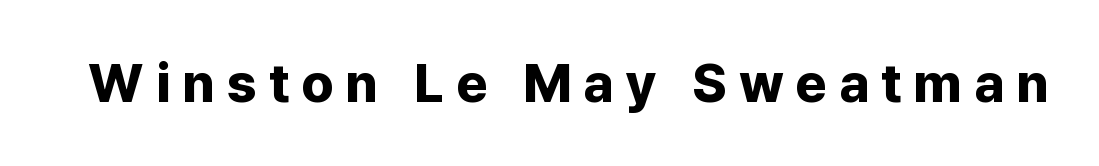
The image shows 54 px bold sans-serif type, upright; set unusually wide letter spacing (+0.22 em), not underlined; low stroke contrast and a medium x-height.
